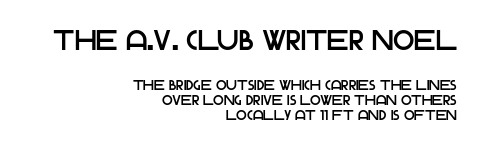
{"serif": "no", "italic": "no", "width": "normal", "stroke_contrast": "low", "x_height": "large", "monospaced": "no", "underline": "no", "align": "right", "line_spacing": "tight", "line_spacing_ratio": 1.09, "letter_spacing": "normal", "letter_spacing_em": 0.0, "larger_block": "first", "size_ratio": 2.0, "glyph_px": 28}
